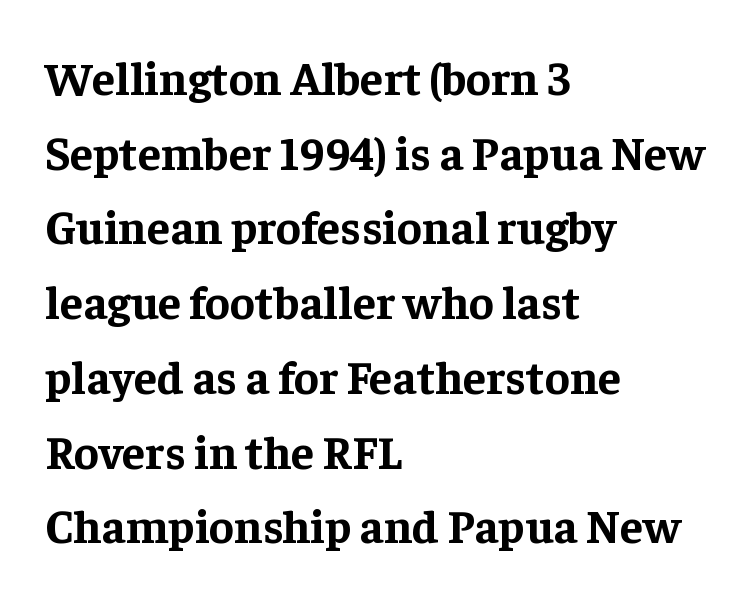
{"serif": "yes", "italic": "no", "bold": "yes", "weight": "bold", "width": "normal", "stroke_contrast": "low", "x_height": "medium", "monospaced": "no", "underline": "no", "align": "left", "line_spacing": "normal", "line_spacing_ratio": 1.59, "letter_spacing": "normal", "letter_spacing_em": 0.0, "glyph_px": 47}
